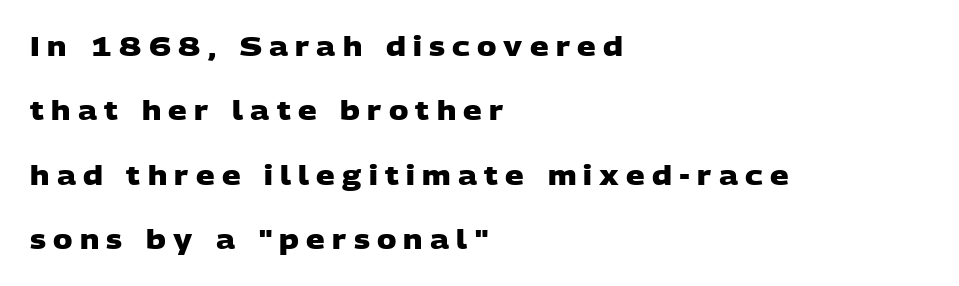
The image shows 26 px bold type; set left-aligned, loose line spacing (2.48x), unusually wide letter spacing (+0.28 em), not underlined.
